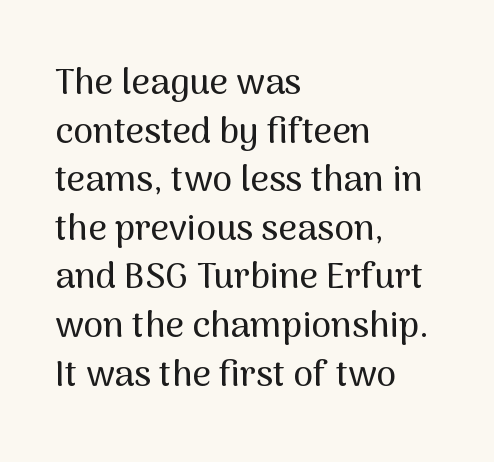
This is sans-serif lettering, the kind often seen on screens and signage. Anything drawn beneath the words? Only blank space. Words appear dense and cohesive because spacing is normal. The rendering uses natural spacing where letterforms have individual widths.
